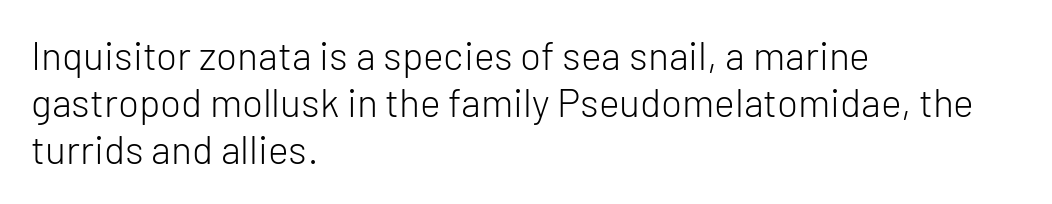
{"serif": "no", "italic": "no", "bold": "no", "weight": "light", "width": "normal", "stroke_contrast": "low", "x_height": "medium", "monospaced": "no", "underline": "no", "align": "left", "line_spacing_ratio": 1.2, "letter_spacing": "normal", "letter_spacing_em": 0.0, "glyph_px": 39}
